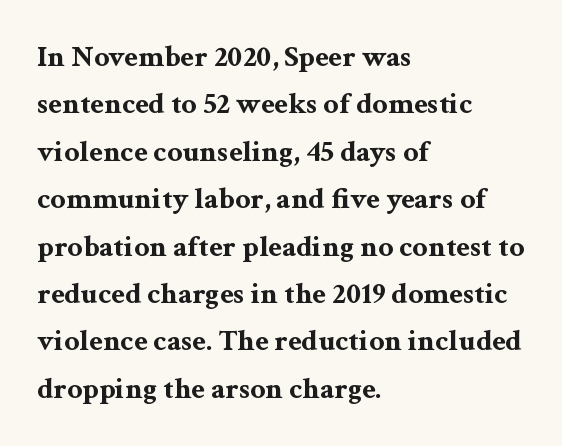
Baseline-to-baseline distance is the conventional proportion of letter height. The face used here is proportionally spaced, like ordinary book or web type. In terms of letterspacing, this is plain default setting. Nope, not italic — everything's standing straight. Lines of text with bare space underneath.
